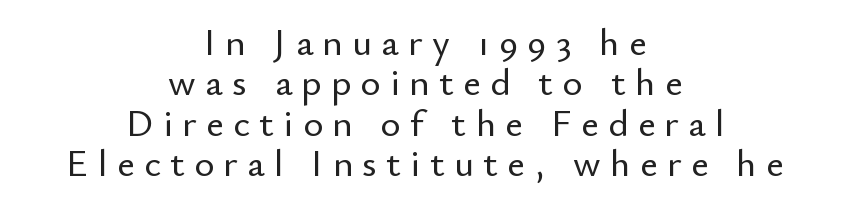
Q: Is the text italic (slanted)? A: No, it is upright.
Q: Is the typeface a serif or a sans-serif typeface? A: Sans-serif.
Q: Is the text underlined? A: No.
Q: How is the paragraph aligned? A: Centered.
Q: Is the spacing between letters normal or unusually wide? A: Unusually wide.
Q: Is the spacing between lines tight, normal or loose? A: Tight.
Q: Width (condensed, normal, or wide)? A: Normal.
Q: Stroke contrast? A: Low.
Q: x-height? A: Small.
Q: Monospaced? A: No.
